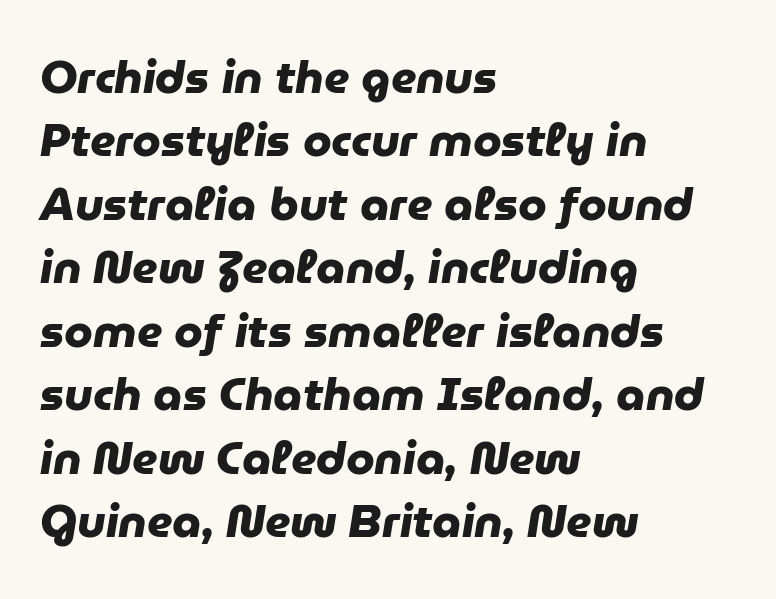
Typographic density is high because the face is bold. This sample has the flowing, uneven cadence of proportional lettering. Check the space under the baseline: it is left empty. Is this a sans? Yes — the strokes have no serifs.
